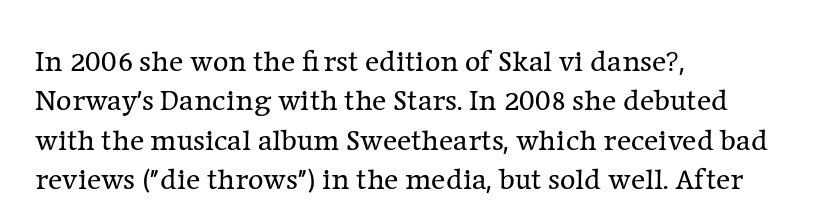
A classic flush-left, rag-right setting is used for this passage. This rendering employs a face with finishing strokes, i.e., a serif. Compared with typical body copy, the letter spacing here is the same. Rows of type keep a routine distance in the vertical direction. Underline: absent.
